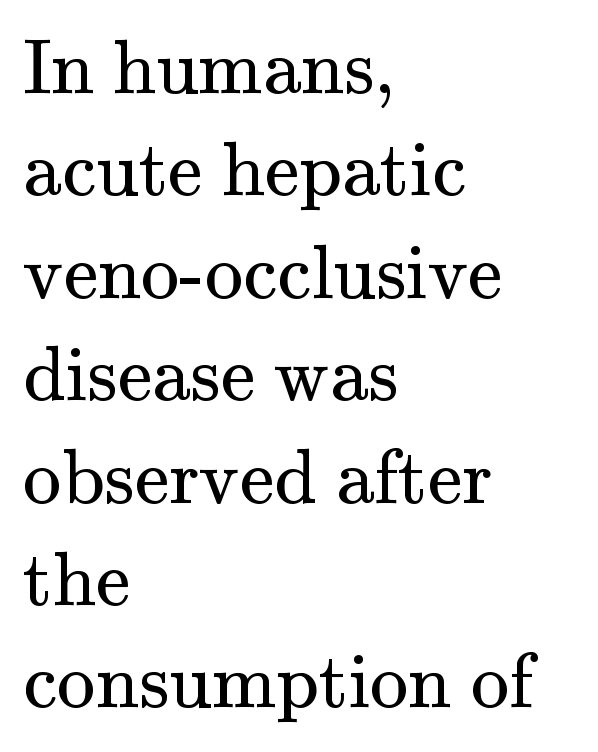
The characters are drawn with everyday or finer stroke widths. Horizontal alignment here is leftward, the default for most running prose. If you drew a line through each stem, it would be perfectly vertical. The gaps between neighbouring characters are ordinary and unremarkable.
